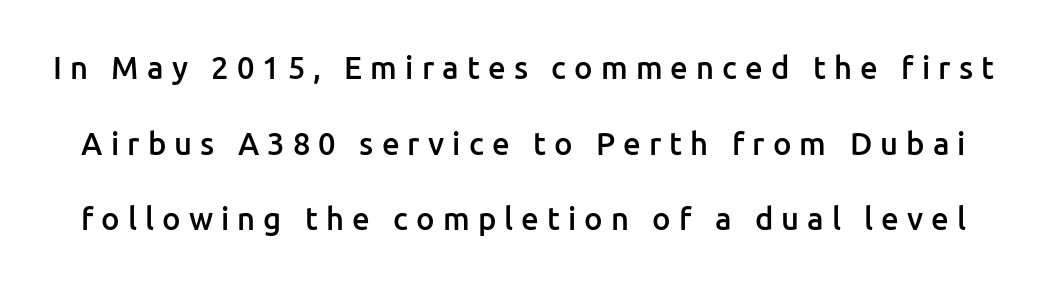
The image shows 31 px semibold sans-serif type, upright; set loose line spacing (2.44x), unusually wide letter spacing (+0.26 em), not underlined; low stroke contrast and a medium x-height.
